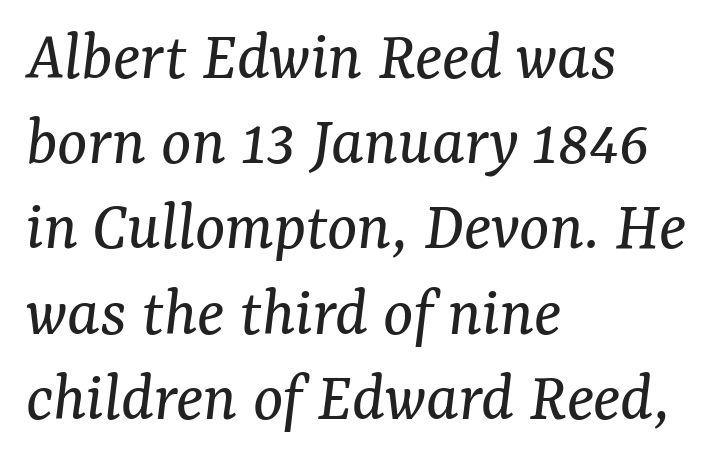
Q: Is the text bold? A: No.
Q: Is the text italic (slanted)? A: Yes, it leans right by about 7 degrees.
Q: Is the typeface a serif or a sans-serif typeface? A: Serif.
Q: Is the text underlined? A: No.
Q: How is the paragraph aligned? A: Left-aligned.
Q: Is the spacing between letters normal or unusually wide? A: Normal.
Q: Width (condensed, normal, or wide)? A: Normal.
Q: Stroke contrast? A: Medium.
Q: x-height? A: Medium.
Q: Monospaced? A: No.
